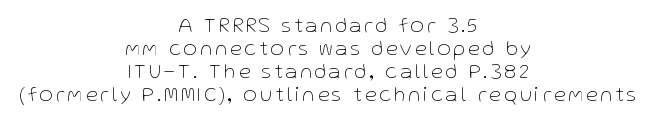
The typography opts for an upright posture over an oblique one. Nothing heavy about these letters — not bold at all. How would I describe the line gaps? Narrow and economical. The compositor balanced each line on the midline. This rendering features lettering with no underline.
